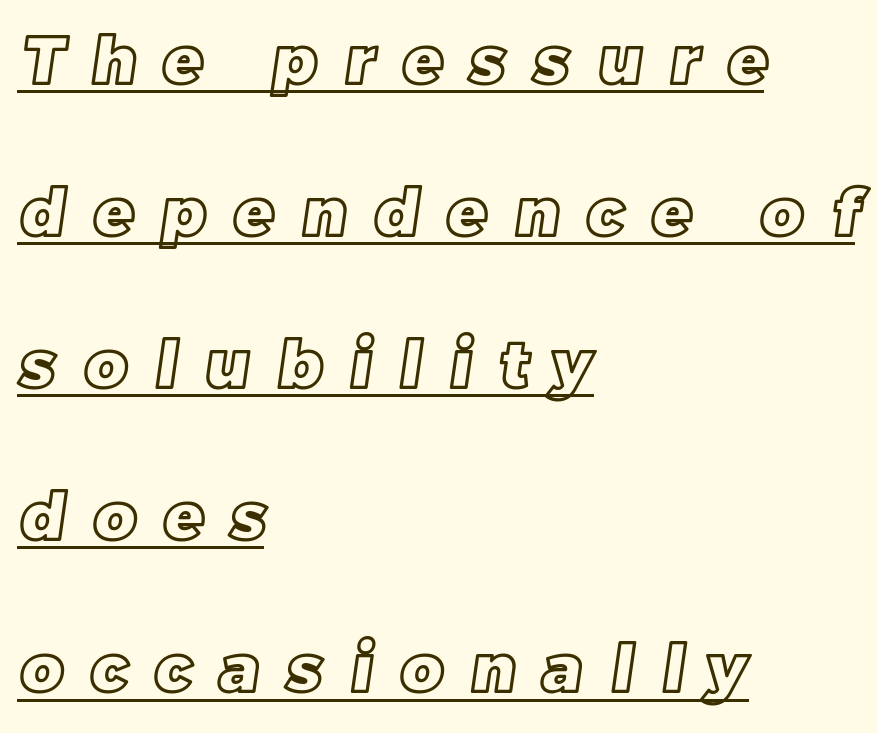
The image shows 65 px text type; set left-aligned, loose line spacing (2.34x), unusually wide letter spacing (+0.43 em), underlined; a large x-height.
